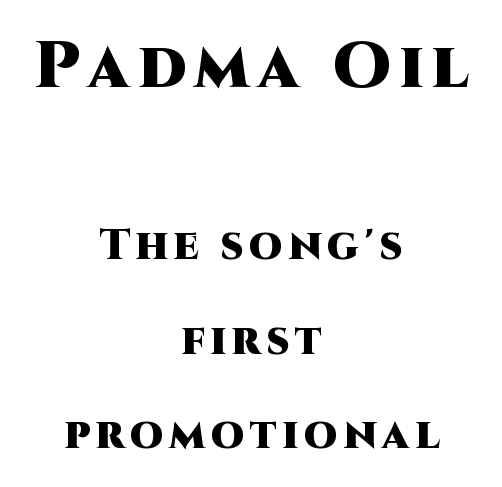
{"serif": "no", "italic": "no", "bold": "yes", "weight": "heavy", "width": "normal", "stroke_contrast": "high", "x_height": "large", "monospaced": "no", "underline": "no", "align": "center", "line_spacing": "loose", "line_spacing_ratio": 2.19, "larger_block": "first", "size_ratio": 1.51, "glyph_px": 65}
